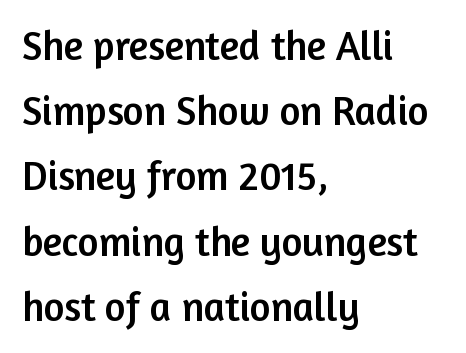
The image shows 40 px sans-serif type, upright; set left-aligned, normal line spacing (1.63x), normal letter spacing, not underlined; low stroke contrast and a medium x-height.
